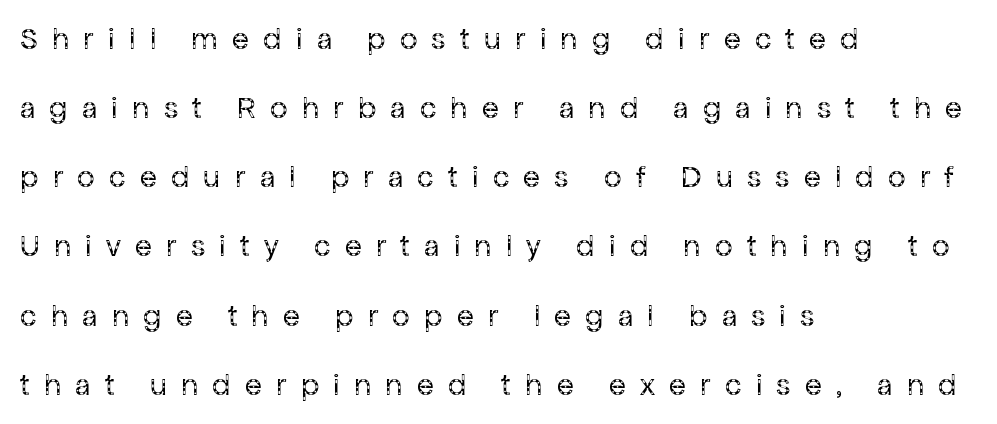
{"serif": "no", "italic": "no", "bold": "no", "weight": "regular", "width": "normal", "stroke_contrast": "low", "x_height": "medium", "monospaced": "no", "underline": "no", "align": "left", "line_spacing": "loose", "line_spacing_ratio": 2.23, "letter_spacing": "wide", "letter_spacing_em": 0.46, "glyph_px": 31}
